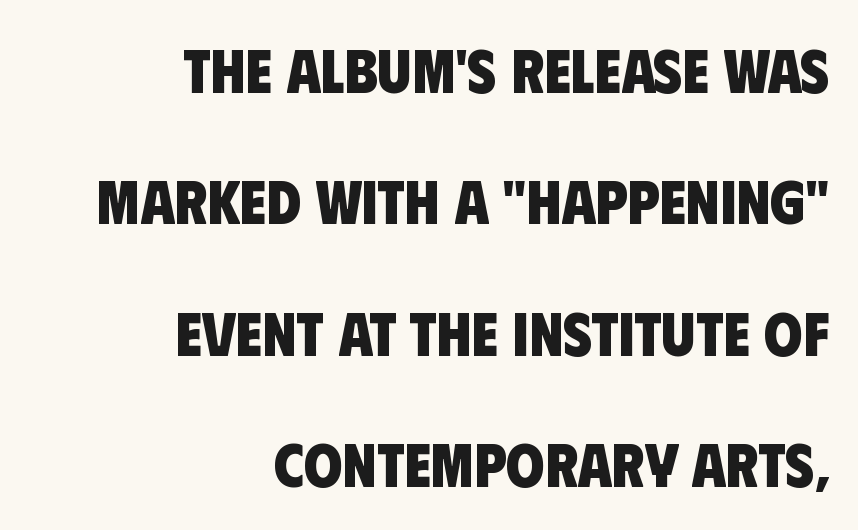
Here the designer chose a conventional face with non-uniform glyph widths. These lines stand farther apart than default settings would place them. What weight is shown? A full bold with thick strokes. The tracking reads as untouched default to a designer's eye.
